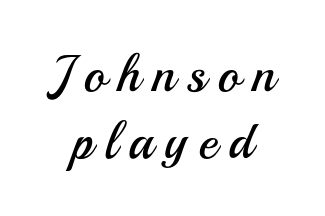
Q: Is the text bold? A: No.
Q: Is the text italic (slanted)? A: Yes.
Q: Is the typeface a serif or a sans-serif typeface? A: Sans-serif.
Q: Is the text underlined? A: No.
Q: How is the paragraph aligned? A: Centered.
Q: Is the spacing between letters normal or unusually wide? A: Unusually wide.
Q: Is the spacing between lines tight, normal or loose? A: Normal.
Q: Width (condensed, normal, or wide)? A: Normal.
Q: Stroke contrast? A: Medium.
Q: x-height? A: Small.
Q: Monospaced? A: No.
